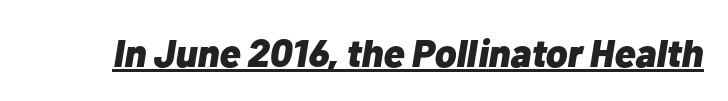
The face used here has a pronounced slope to its letters. Letter spacing: default. The rendering uses the underline text-decoration. The typesetting leans heavy: a genuine bold. The passage shown is typed in a proportional face where columns would drift.
